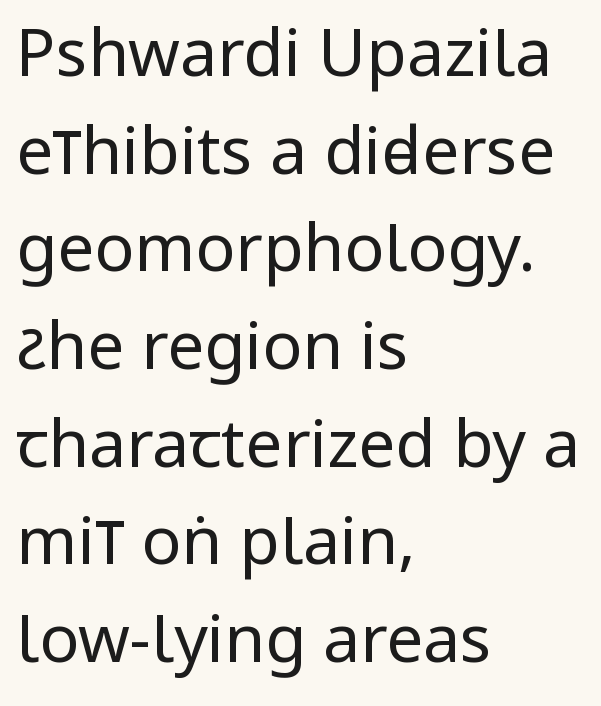
{"serif": "no", "italic": "no", "bold": "no", "weight": "regular", "width": "condensed", "stroke_contrast": "low", "x_height": "large", "monospaced": "no", "underline": "no", "align": "left", "line_spacing": "normal", "line_spacing_ratio": 1.48, "letter_spacing": "normal", "letter_spacing_em": 0.0, "glyph_px": 66}
